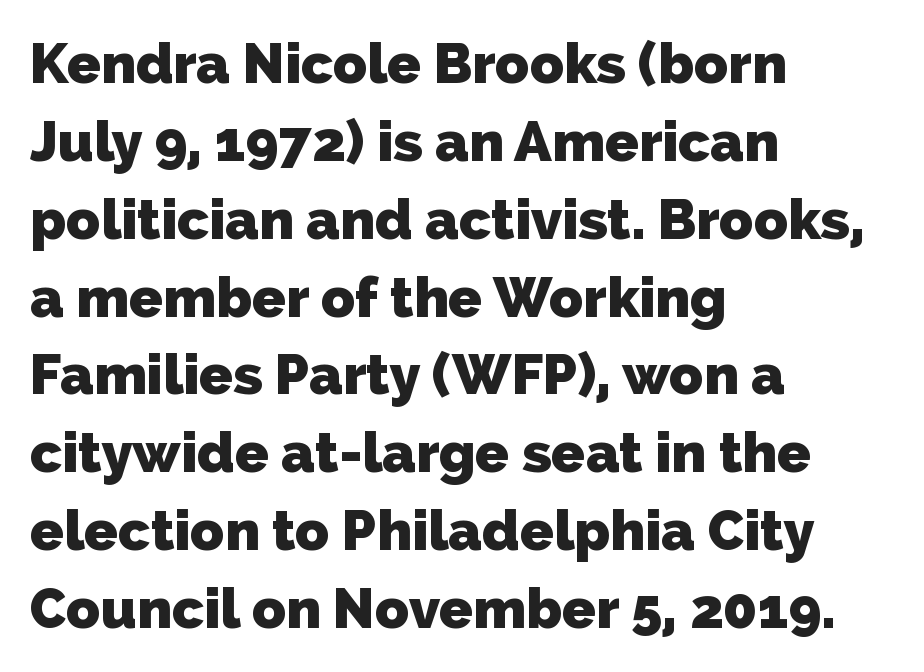
{"serif": "no", "bold": "yes", "weight": "heavy", "width": "normal", "stroke_contrast": "low", "x_height": "medium", "monospaced": "no", "underline": "no", "align": "left", "line_spacing": "normal", "line_spacing_ratio": 1.39, "letter_spacing": "normal", "letter_spacing_em": 0.0, "glyph_px": 56}
